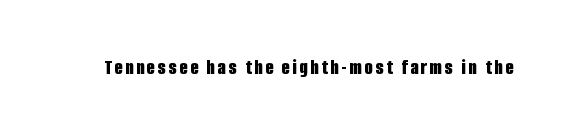
Pretty heavy lettering here — definitely bold. The passage shown is not underscored anywhere. Do the letters lean? They stand straight.
